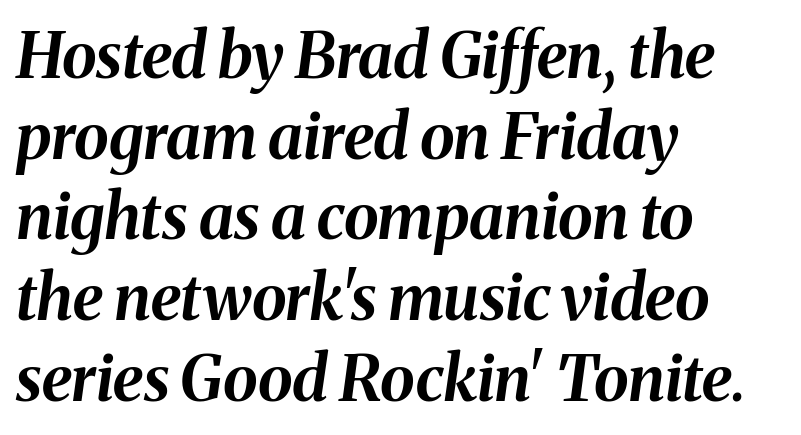
Heft: maximum for text — a bold. Beneath every word, the page is bare. The axis of the letterforms is tilted away from vertical. Visually the block forms a straight wall on the left and a jagged coastline on the right.
